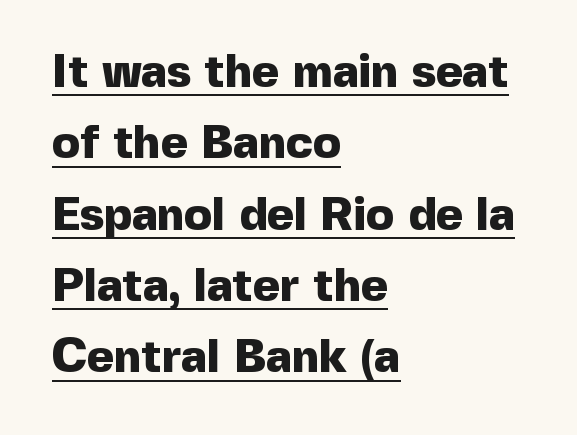
Q: Is the text bold? A: Yes.
Q: Is the text italic (slanted)? A: No, it is upright.
Q: Is the typeface a serif or a sans-serif typeface? A: Sans-serif.
Q: Is the text underlined? A: Yes.
Q: How is the paragraph aligned? A: Left-aligned.
Q: Is the spacing between letters normal or unusually wide? A: Normal.
Q: Is the spacing between lines tight, normal or loose? A: Normal.
Q: Width (condensed, normal, or wide)? A: Normal.
Q: x-height? A: Medium.
Q: Monospaced? A: No.
